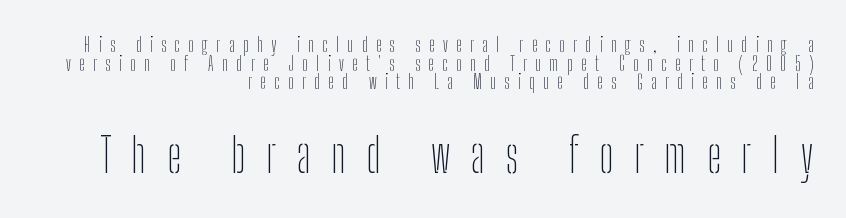
Unlike italic type, these characters show no tilt at all. The baseline area is clear. Serifs: no, the terminals of the letterforms are clean. These lines are rendered in a variable-pitch font. A flush-right, rag-left setting is used for this passage. Reading top to bottom, the characters get bigger at the block break.
